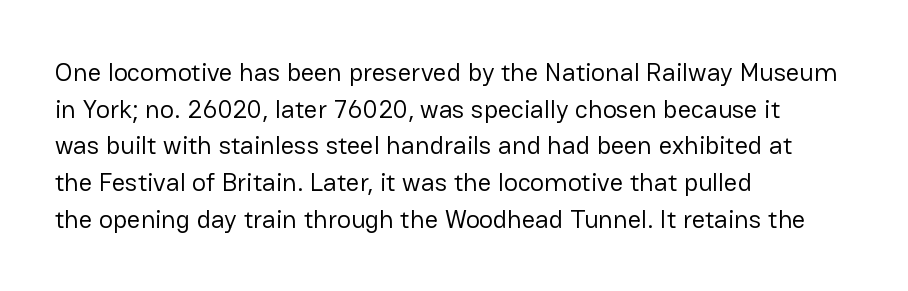
{"italic": "no", "bold": "no", "underline": "no", "align": "left", "line_spacing": "normal", "line_spacing_ratio": 1.41, "letter_spacing": "normal", "letter_spacing_em": 0.0, "glyph_px": 26}
